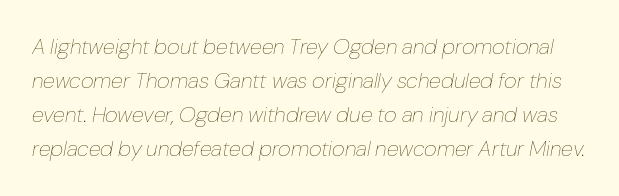
{"italic": "yes", "lean": "right", "slant_degrees": 10, "bold": "no", "underline": "no", "line_spacing": "normal", "line_spacing_ratio": 1.55, "letter_spacing": "normal", "letter_spacing_em": 0.0, "glyph_px": 22}
